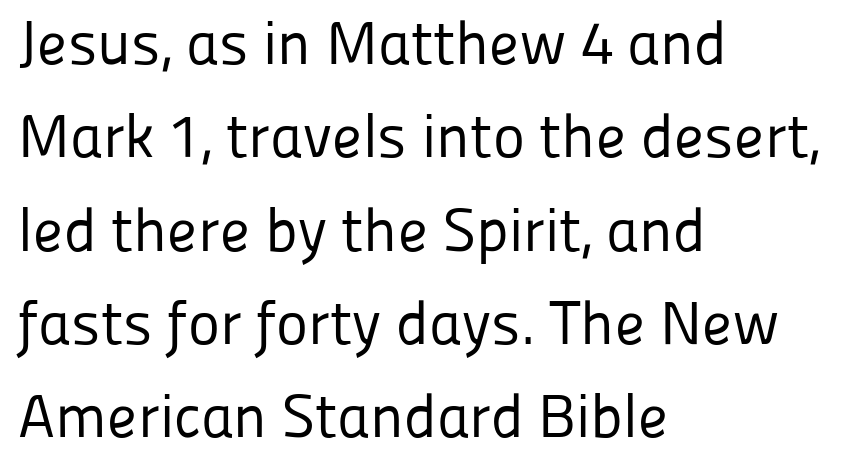
{"serif": "no", "italic": "no", "bold": "no", "weight": "regular", "width": "normal", "stroke_contrast": "low", "x_height": "medium", "monospaced": "no", "underline": "no", "align": "left", "line_spacing": "normal", "line_spacing_ratio": 1.53, "letter_spacing": "normal", "letter_spacing_em": 0.0, "glyph_px": 61}
